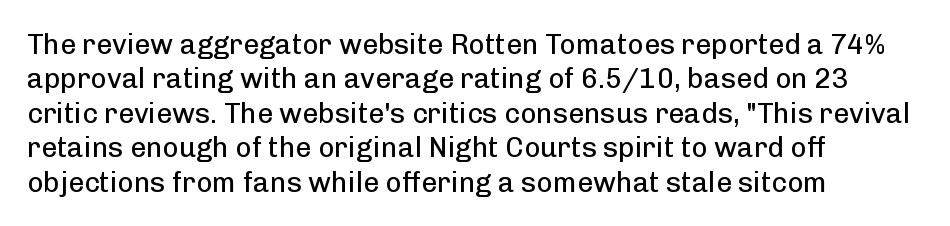
The image shows 28 px regular-weight sans-serif type, upright; set left-aligned, line spacing 1.23x, normal letter spacing, not underlined; low stroke contrast and a medium x-height.
